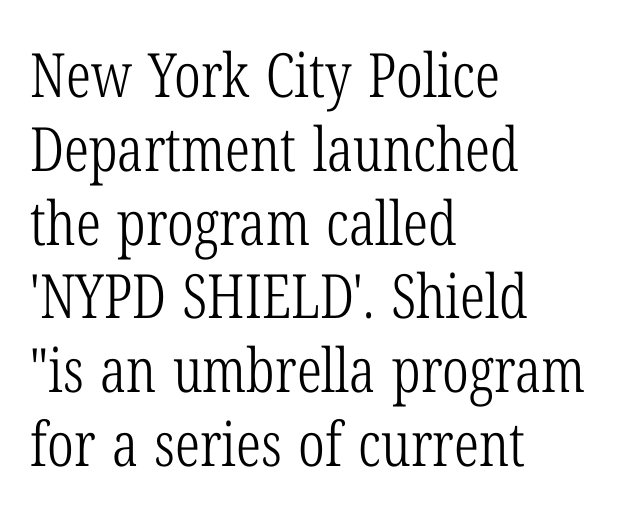
{"serif": "yes", "italic": "no", "bold": "no", "weight": "light", "width": "condensed", "stroke_contrast": "low", "x_height": "medium", "monospaced": "no", "underline": "no", "align": "left", "line_spacing_ratio": 1.21, "letter_spacing": "normal", "letter_spacing_em": 0.0, "glyph_px": 61}
